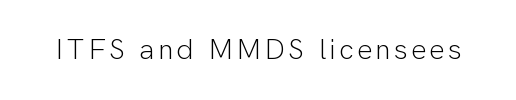
The string is rendered with underlining switched off. Weight: not bold — regular or lighter. The specimen reads as upright at a glance. Spacing verdict: proportional, widths tailored to each character.
